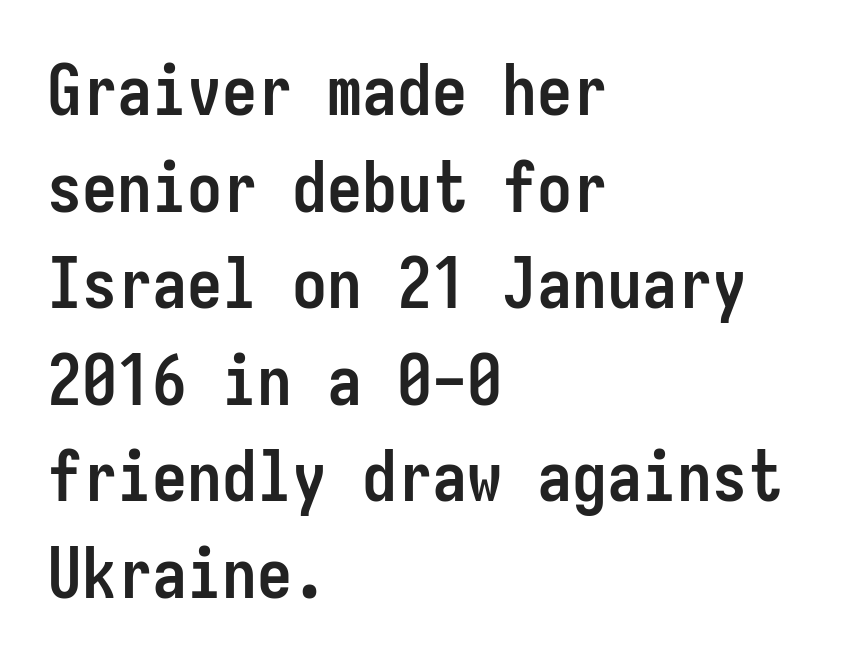
{"serif": "no", "italic": "no", "bold": "yes", "weight": "semibold", "width": "condensed", "stroke_contrast": "low", "x_height": "medium", "monospaced": "yes", "underline": "no", "align": "left", "line_spacing": "normal", "line_spacing_ratio": 1.38, "letter_spacing": "normal", "letter_spacing_em": 0.0, "glyph_px": 70}
